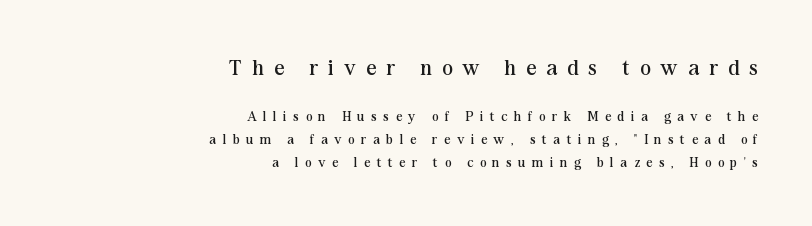
Q: Is the text bold? A: No.
Q: Is the text italic (slanted)? A: No, it is upright.
Q: Is the text underlined? A: No.
Q: How is the paragraph aligned? A: Right-aligned.
Q: Is the spacing between letters normal or unusually wide? A: Unusually wide.
Q: Is the spacing between lines tight, normal or loose? A: Normal.
Q: Which block of text is set in a larger size, the first (top) or the second (bottom)? A: The first (top) one.
